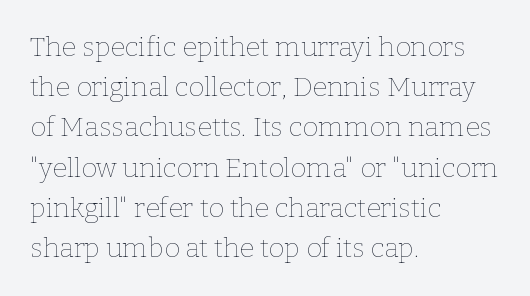
The paragraph shown leans on its left margin. Has an underline been added? It has not. The font's upright variant was chosen for this text. The cut favours lightness, reaching ordinary text weight at its darkest.
